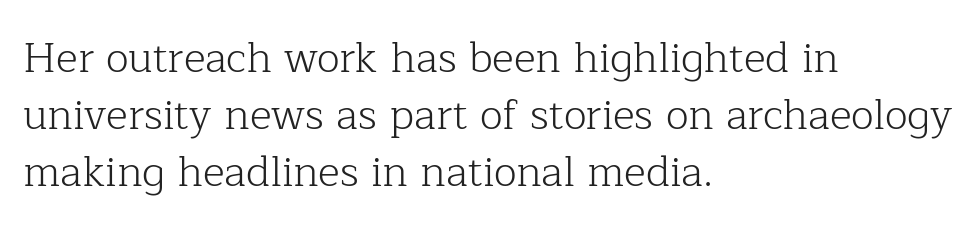
Q: Is the text bold? A: No.
Q: Is the text italic (slanted)? A: No, it is upright.
Q: Is the typeface a serif or a sans-serif typeface? A: Serif.
Q: Is the text underlined? A: No.
Q: How is the paragraph aligned? A: Left-aligned.
Q: Is the spacing between letters normal or unusually wide? A: Normal.
Q: Is the spacing between lines tight, normal or loose? A: Normal.
Q: Width (condensed, normal, or wide)? A: Normal.
Q: Stroke contrast? A: Low.
Q: x-height? A: Medium.
Q: Monospaced? A: No.
